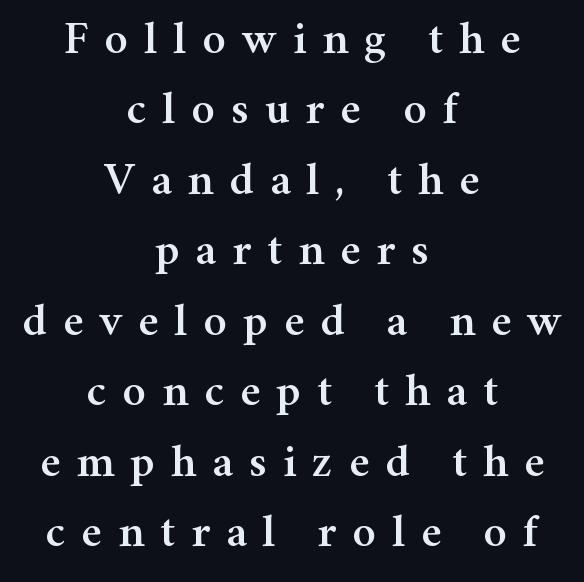
The image shows 47 px serif type, upright; set centered, normal line spacing (1.5x), unusually wide letter spacing (+0.34 em), not underlined; medium stroke contrast and a medium x-height.
